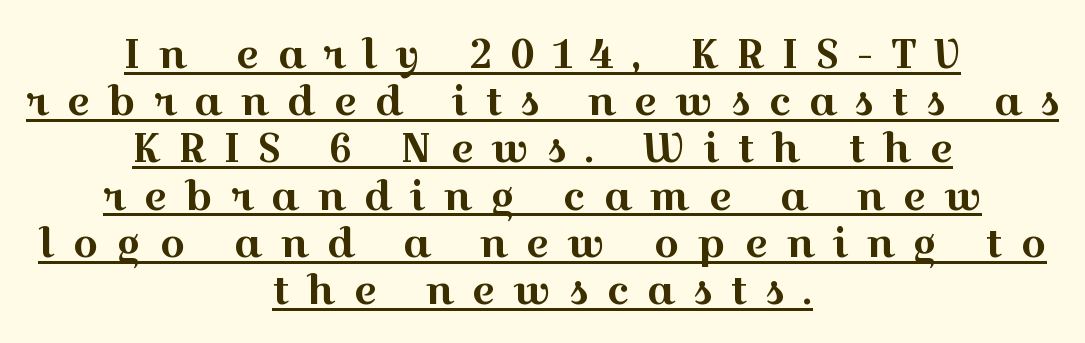
Is the letter spacing exaggerated? Yes — the characters are pushed far apart. A continuous stroke trails under the words, as in a hyperlink. These lines are rendered in a variable-pitch font. Observe the serifs anchoring each vertical stroke in this sample. In CSS terms this would be text-align: center. Tall strokes in this sample are plumb rather than angled.
